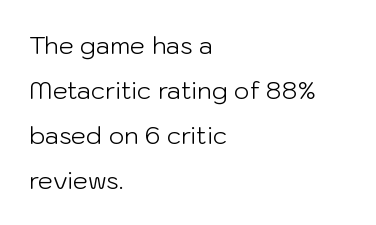
The image shows 24 px text type, upright; set left-aligned, line spacing 1.87x, normal letter spacing, not underlined.
